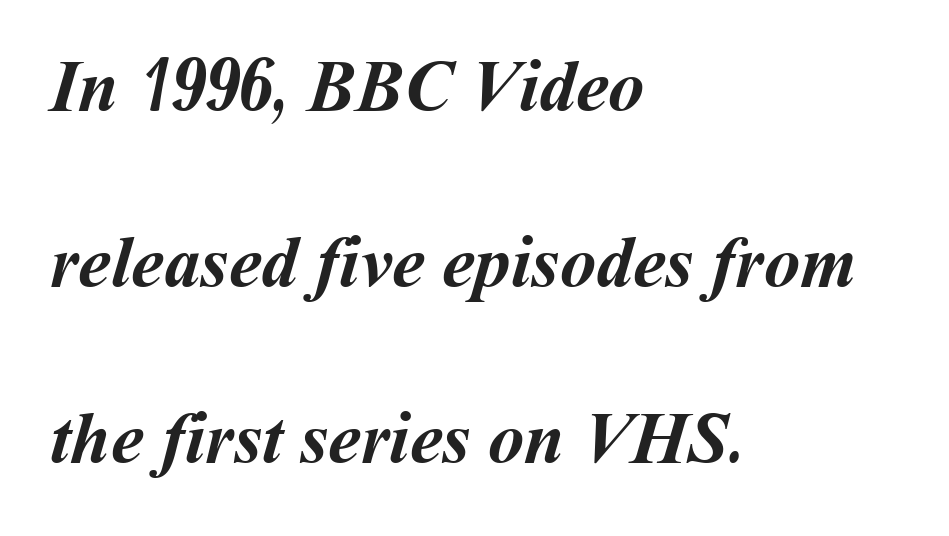
In terms of weight, the rendering is a true, heavy bold. A student would call this left alignment; a typographer would say flush left, rag right. Unmarked baselines from the first word to the last. This sample uses plain, unmodified letter spacing. Vertically, the passage feels expansive, rows floating well apart. The letters advance in unequal steps, a hallmark of proportional type.
